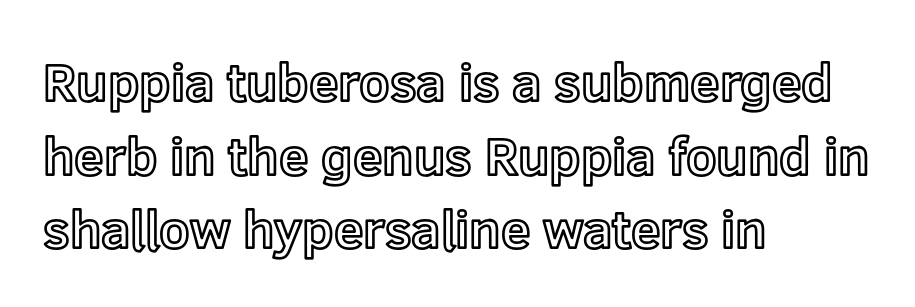
The image shows 53 px text type, upright; set left-aligned, normal line spacing (1.39x), normal letter spacing, not underlined; a medium x-height.
